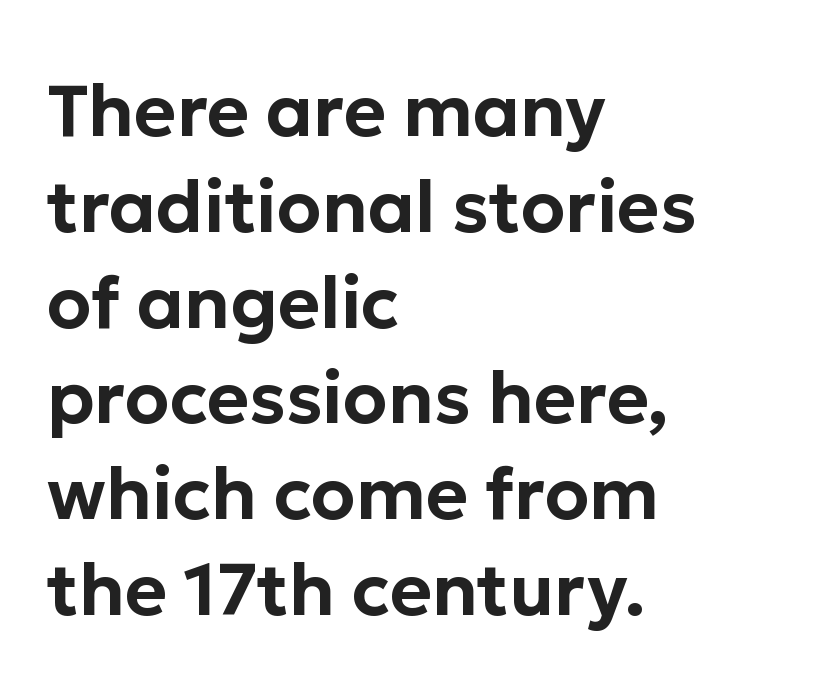
The letters stand straight up with perfectly vertical stems. Note the varied advance widths — an 'i' is clearly narrower than an 'm'. Left-aligned paragraph, ragged on the right. In terms of letterspacing, this is plain default setting. Successive baselines arrive at the customary interval. Clear beneath every line of the passage.
